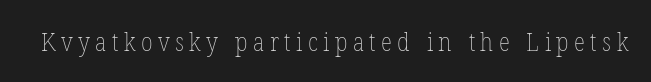
The image shows 26 px text type, upright; set unusually wide letter spacing (+0.21 em), not underlined.
